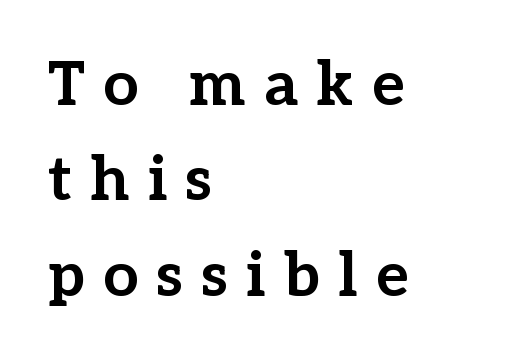
{"serif": "yes", "italic": "no", "bold": "yes", "weight": "bold", "width": "normal", "stroke_contrast": "low", "x_height": "medium", "monospaced": "no", "underline": "no", "align": "left", "line_spacing": "normal", "line_spacing_ratio": 1.54, "letter_spacing": "wide", "letter_spacing_em": 0.29, "glyph_px": 62}
